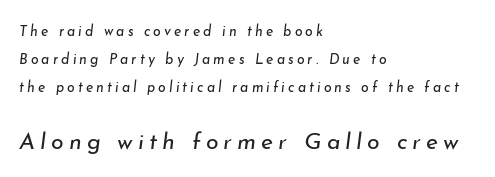
The image shows 23 px text type, italic (leaning right); set left-aligned, loose line spacing (2.0x), unusually wide letter spacing (+0.22 em), not underlined; the second (bottom) block is 1.64x larger.
